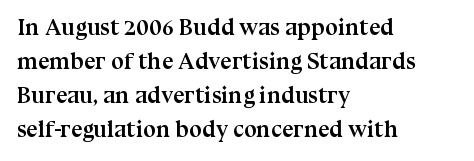
The image shows 23 px bold type, upright; set left-aligned, normal line spacing (1.48x), normal letter spacing, not underlined.
